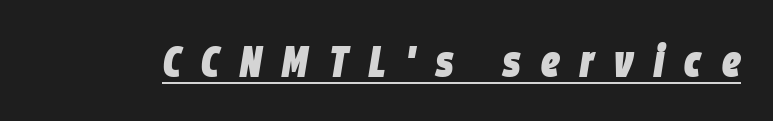
The image shows 45 px heavy, condensed type, italic (leaning right); set unusually wide letter spacing (+0.46 em), underlined; low stroke contrast and a large x-height.
